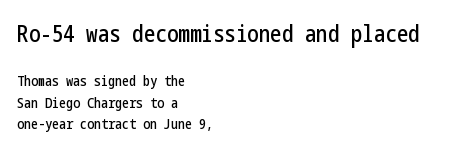
{"italic": "no", "underline": "no", "align": "left", "line_spacing": "normal", "line_spacing_ratio": 1.55, "letter_spacing": "normal", "letter_spacing_em": 0.0, "larger_block": "first", "size_ratio": 1.64, "glyph_px": 23}
